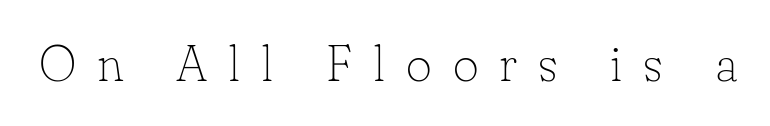
Designer's note — italics off, roman on. Check under the words: just untouched page. The gaps between neighbouring characters are conspicuously large. What kind of face is this? One with serifs.
